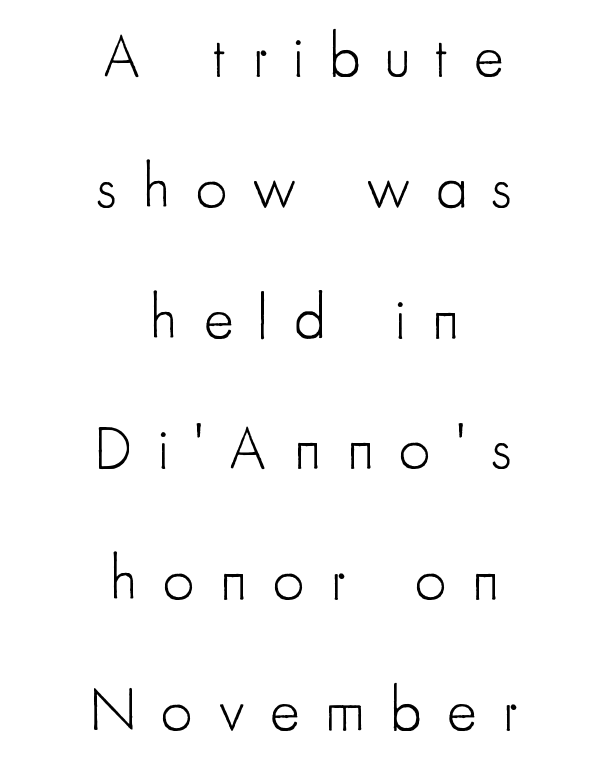
The image shows 62 px light, condensed sans-serif type, upright; set centered, loose line spacing (2.11x), unusually wide letter spacing (+0.41 em), not underlined; low stroke contrast and a small x-height.
